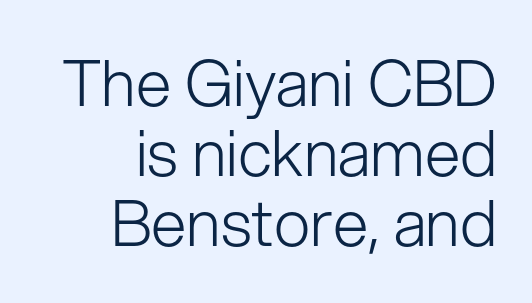
Q: Is the text bold? A: No.
Q: Is the text italic (slanted)? A: No, it is upright.
Q: Is the typeface a serif or a sans-serif typeface? A: Sans-serif.
Q: Is the text underlined? A: No.
Q: How is the paragraph aligned? A: Right-aligned.
Q: Is the spacing between letters normal or unusually wide? A: Normal.
Q: Is the spacing between lines tight, normal or loose? A: Tight.
Q: Width (condensed, normal, or wide)? A: Normal.
Q: Stroke contrast? A: Low.
Q: x-height? A: Medium.
Q: Monospaced? A: No.
